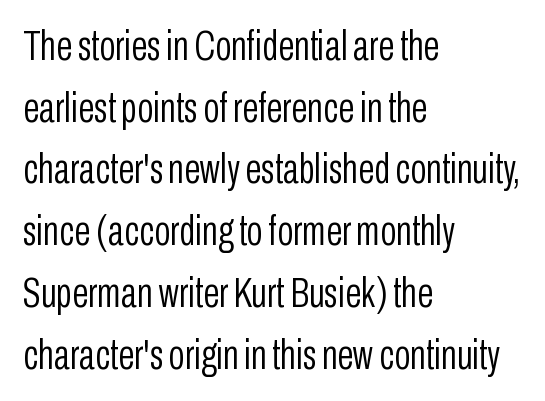
{"serif": "no", "italic": "no", "bold": "no", "weight": "light", "width": "condensed", "stroke_contrast": "low", "x_height": "medium", "monospaced": "no", "underline": "no", "align": "left", "line_spacing": "normal", "line_spacing_ratio": 1.47, "letter_spacing": "normal", "letter_spacing_em": 0.0, "glyph_px": 42}
